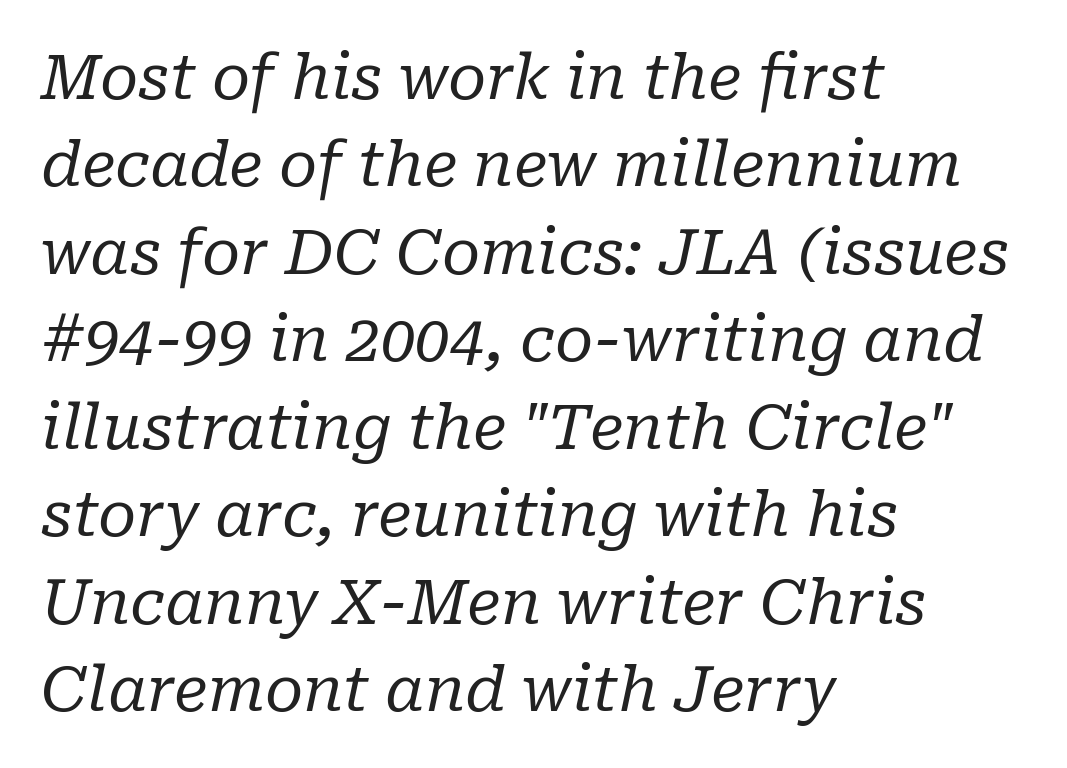
{"serif": "yes", "italic": "yes", "lean": "right", "slant_degrees": 10, "bold": "no", "weight": "regular", "width": "normal", "stroke_contrast": "low", "x_height": "medium", "monospaced": "no", "underline": "no", "align": "left", "line_spacing": "normal", "line_spacing_ratio": 1.41, "letter_spacing": "normal", "letter_spacing_em": 0.0, "glyph_px": 62}
